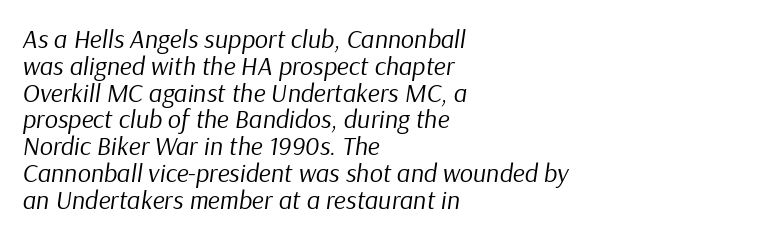
Does the copy run flush right? No — it runs flush left. A clean baseline with only descenders dipping below it. The designer dialed line spacing down below the default. Does the lettering tilt? It does — this is italic. Honestly, the letter spacing is just normal — you wouldn't notice it. This reads as an unemphasized weight, regular at the heaviest.
